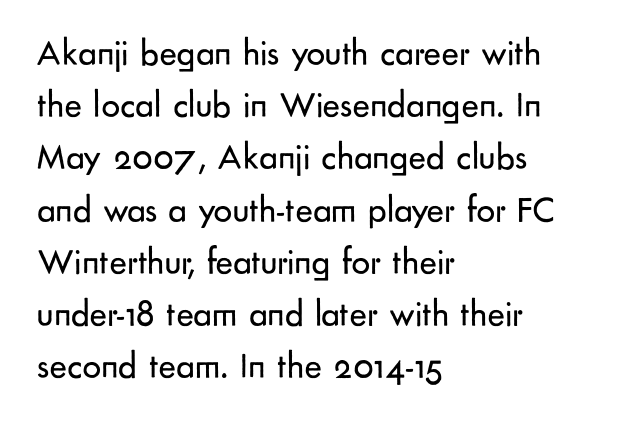
The image shows 37 px regular-weight sans-serif type, upright; set left-aligned, normal line spacing (1.41x), normal letter spacing, not underlined; low stroke contrast and a small x-height.
